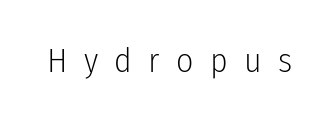
The image shows 34 px light, condensed sans-serif type, upright; set unusually wide letter spacing (+0.48 em), not underlined; low stroke contrast and a medium x-height.
